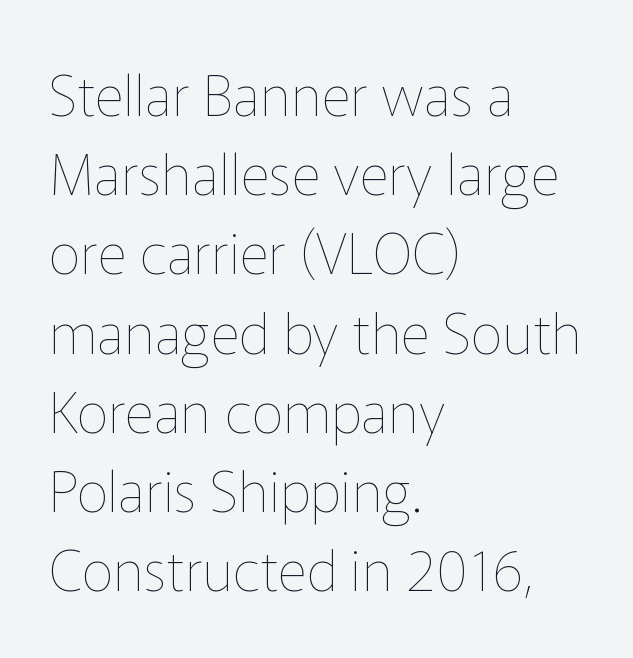
The text block is weighted toward the left margin, trailing off unevenly rightward. The space directly below the letters is spotless. Honestly, the letter spacing is just normal — you wouldn't notice it. Summary of vertical rhythm: regular, with standard interline spacing. Weight: in the light-to-regular range. Nope, not italic — everything's standing straight.
